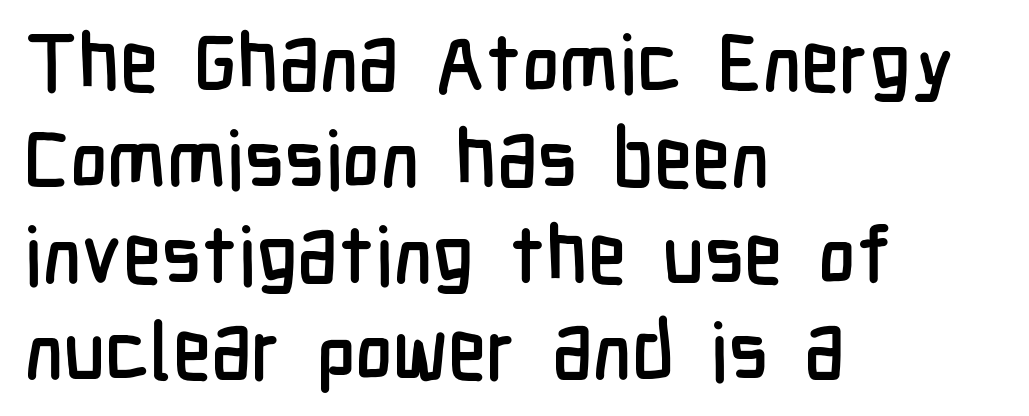
Q: Is the text italic (slanted)? A: No, it is upright.
Q: Is the typeface a serif or a sans-serif typeface? A: Sans-serif.
Q: Is the text underlined? A: No.
Q: How is the paragraph aligned? A: Left-aligned.
Q: Is the spacing between letters normal or unusually wide? A: Normal.
Q: Width (condensed, normal, or wide)? A: Condensed.
Q: Stroke contrast? A: Low.
Q: x-height? A: Medium.
Q: Monospaced? A: No.
